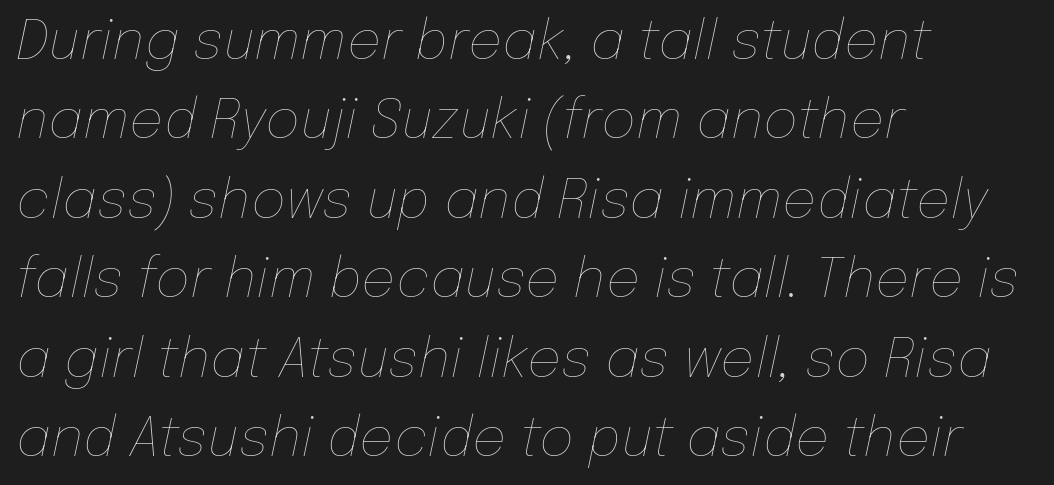
{"italic": "yes", "lean": "right", "slant_degrees": 12, "bold": "no", "weight": "thin", "width": "normal", "stroke_contrast": "low", "x_height": "medium", "monospaced": "no", "underline": "no", "align": "left", "line_spacing": "normal", "line_spacing_ratio": 1.47, "letter_spacing": "normal", "letter_spacing_em": 0.0, "glyph_px": 54}
